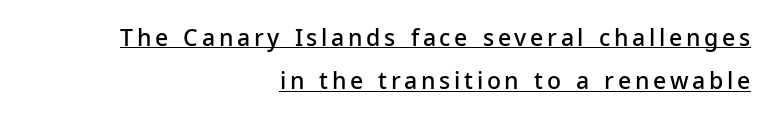
Alignment: flush right. Does the lettering tilt? It doesn't — this is upright. A semibold gives these letters moderate extra thickness, short of bold. The typesetter has applied underlining to the passage shown.
